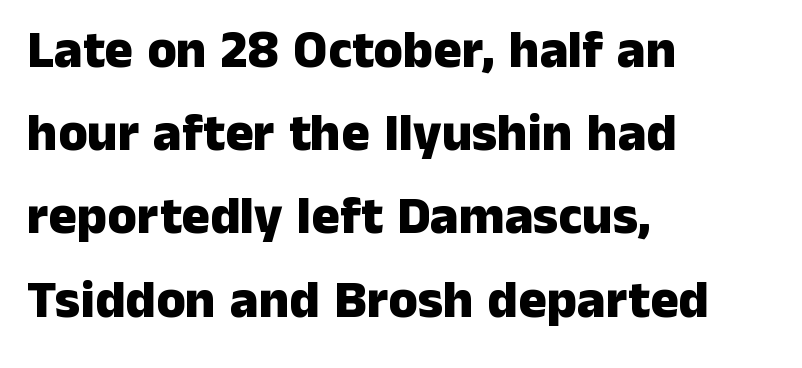
The image shows 53 px heavy sans-serif type, upright; set left-aligned, normal line spacing (1.57x), normal letter spacing, not underlined; low stroke contrast and a medium x-height.
